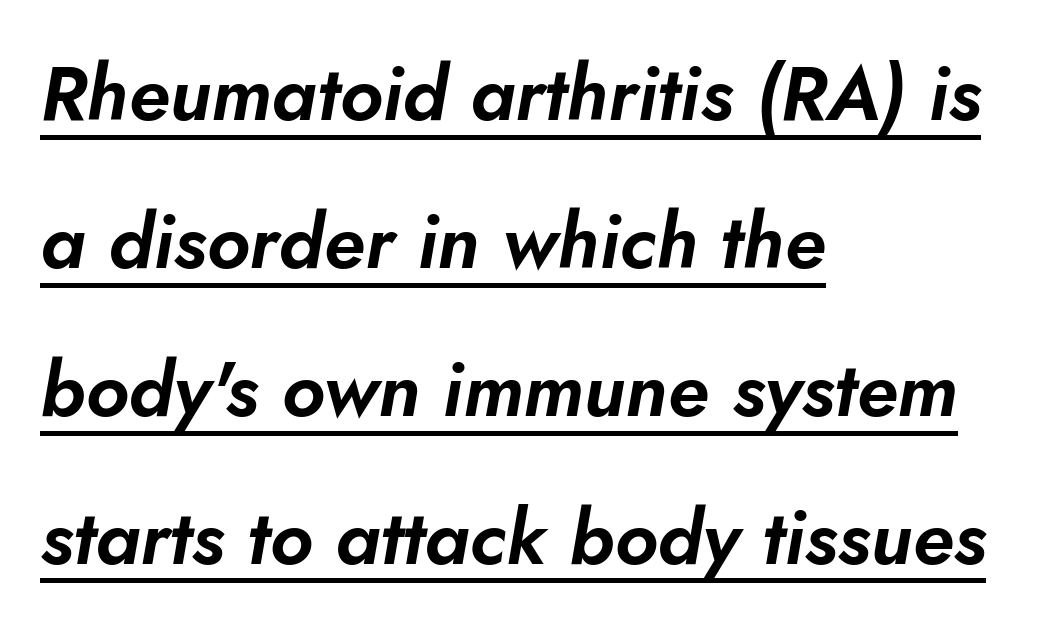
Loosely led — the rows are spread out. The rendering uses natural spacing where letterforms have individual widths. This rendering features underlined lettering. Standard letterfit; no display-style spreading of the glyphs. One-word summary of the alignment: left. The text carries the slant typical of an italic or oblique font.
